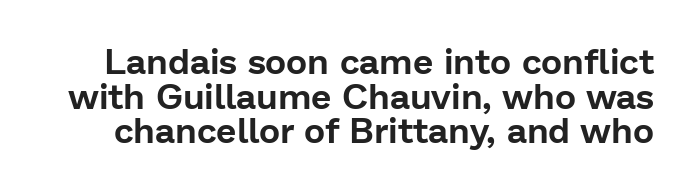
{"serif": "no", "italic": "no", "width": "normal", "stroke_contrast": "low", "x_height": "medium", "monospaced": "no", "underline": "no", "line_spacing": "tight", "line_spacing_ratio": 0.96, "letter_spacing": "normal", "letter_spacing_em": 0.0, "glyph_px": 36}
